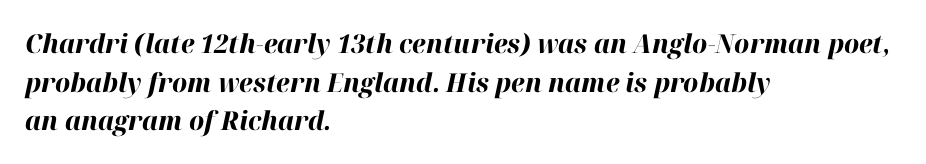
On the weight axis this lands at bold, roughly 700. These lines are set flush left with a ragged right edge. The passage shown stacks its lines at a standard gap. Nobody drew a line under any word here.
